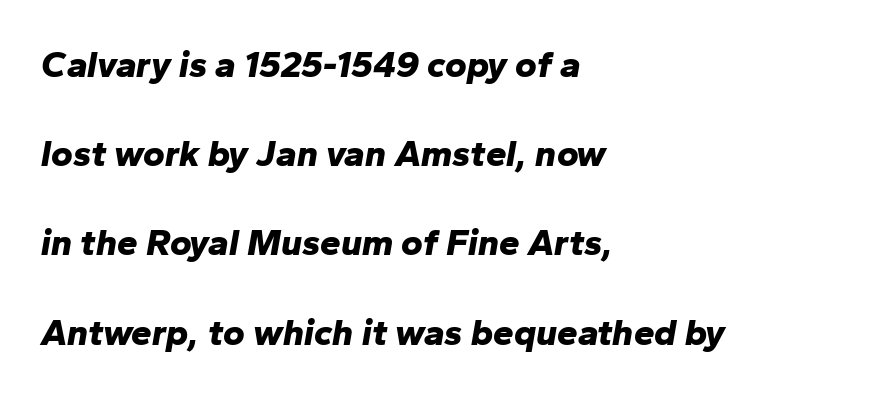
{"italic": "yes", "lean": "right", "slant_degrees": 10, "bold": "yes", "weight": "bold", "width": "normal", "stroke_contrast": "low", "x_height": "medium", "monospaced": "no", "underline": "no", "align": "left", "line_spacing": "loose", "line_spacing_ratio": 2.41, "letter_spacing": "normal", "letter_spacing_em": 0.0, "glyph_px": 37}
